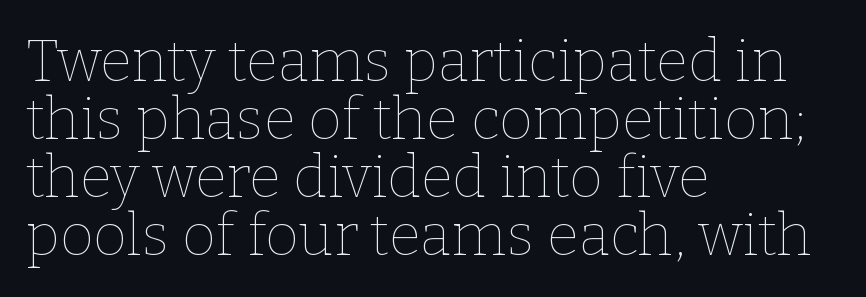
The image shows 58 px thin type, upright; set left-aligned, tight line spacing (1.0x), normal letter spacing, not underlined; low stroke contrast and a medium x-height.
